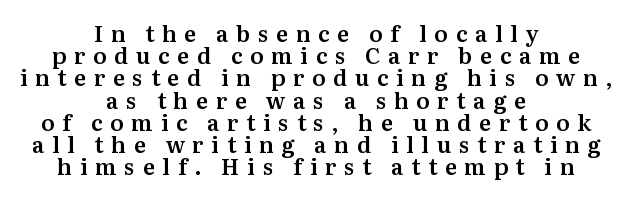
{"italic": "no", "underline": "no", "align": "center", "line_spacing": "tight", "line_spacing_ratio": 1.01, "letter_spacing": "wide", "letter_spacing_em": 0.35, "glyph_px": 22}
